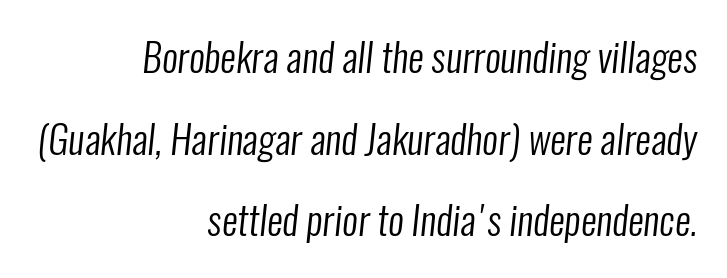
Q: Is the text bold? A: No.
Q: Is the typeface a serif or a sans-serif typeface? A: Sans-serif.
Q: Is the text underlined? A: No.
Q: How is the paragraph aligned? A: Right-aligned.
Q: Is the spacing between letters normal or unusually wide? A: Normal.
Q: Is the spacing between lines tight, normal or loose? A: Loose.
Q: Width (condensed, normal, or wide)? A: Condensed.
Q: Stroke contrast? A: Low.
Q: x-height? A: Medium.
Q: Monospaced? A: No.
